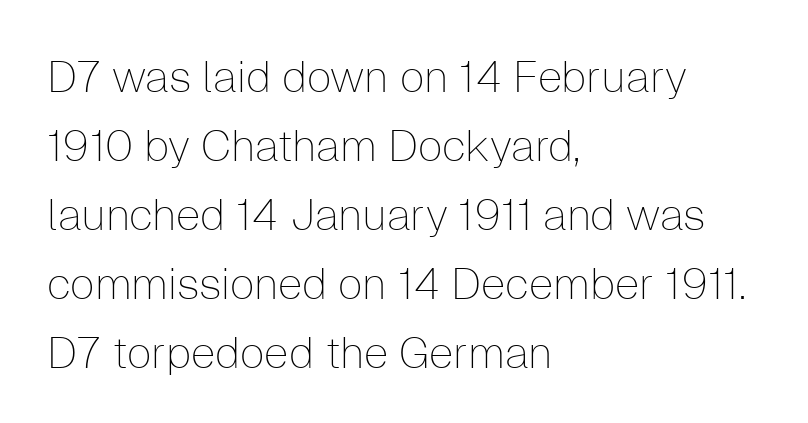
Q: Is the text bold? A: No.
Q: Is the text italic (slanted)? A: No, it is upright.
Q: Is the typeface a serif or a sans-serif typeface? A: Sans-serif.
Q: Is the text underlined? A: No.
Q: How is the paragraph aligned? A: Left-aligned.
Q: Is the spacing between letters normal or unusually wide? A: Normal.
Q: Is the spacing between lines tight, normal or loose? A: Normal.
Q: Width (condensed, normal, or wide)? A: Normal.
Q: Stroke contrast? A: Low.
Q: x-height? A: Medium.
Q: Monospaced? A: No.
